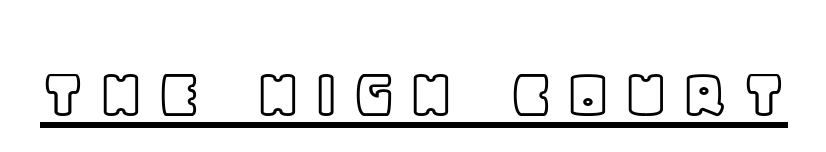
The image shows 74 px text type, upright; set underlined; a large x-height.
